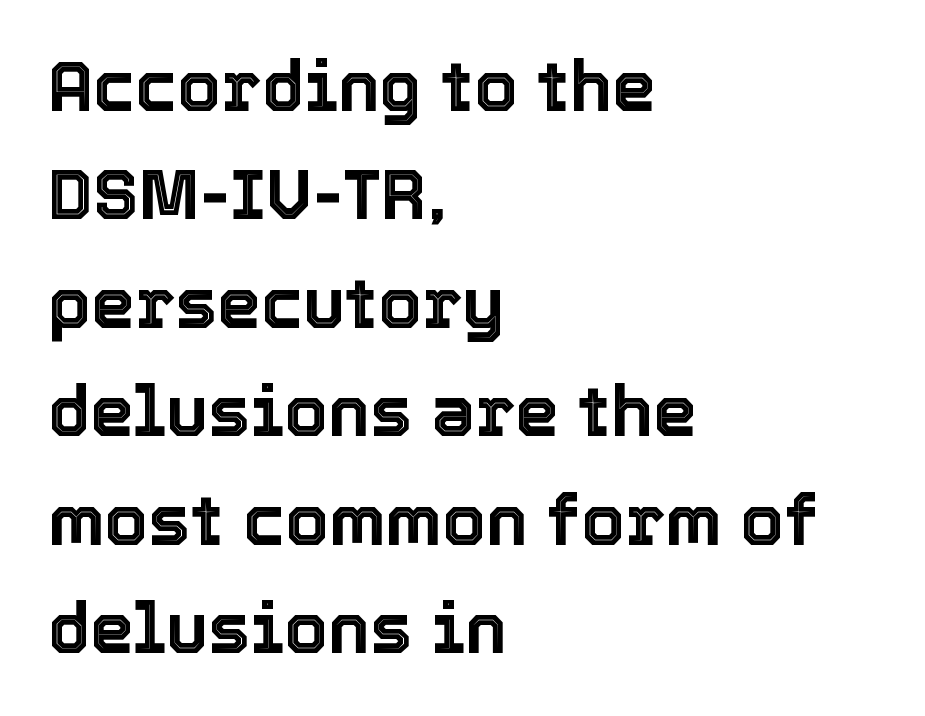
Q: Is the text italic (slanted)? A: No, it is upright.
Q: Is the text underlined? A: No.
Q: How is the paragraph aligned? A: Left-aligned.
Q: Is the spacing between letters normal or unusually wide? A: Normal.
Q: Is the spacing between lines tight, normal or loose? A: Normal.
Q: Width (condensed, normal, or wide)? A: Normal.
Q: x-height? A: Medium.
Q: Monospaced? A: No.
